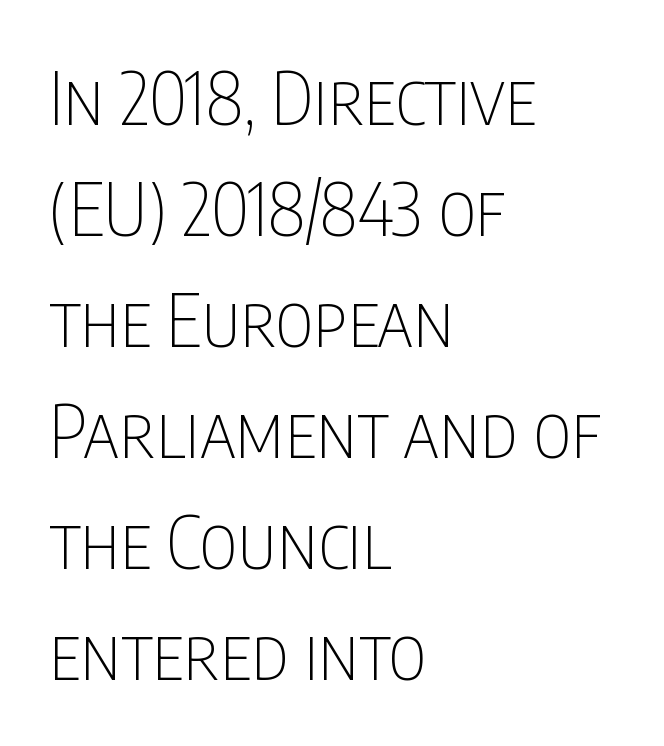
Q: Is the text bold? A: No.
Q: Is the text italic (slanted)? A: No, it is upright.
Q: Is the typeface a serif or a sans-serif typeface? A: Sans-serif.
Q: Is the text underlined? A: No.
Q: How is the paragraph aligned? A: Left-aligned.
Q: Is the spacing between letters normal or unusually wide? A: Normal.
Q: Is the spacing between lines tight, normal or loose? A: Normal.
Q: Width (condensed, normal, or wide)? A: Condensed.
Q: Stroke contrast? A: Low.
Q: x-height? A: Large.
Q: Monospaced? A: No.
